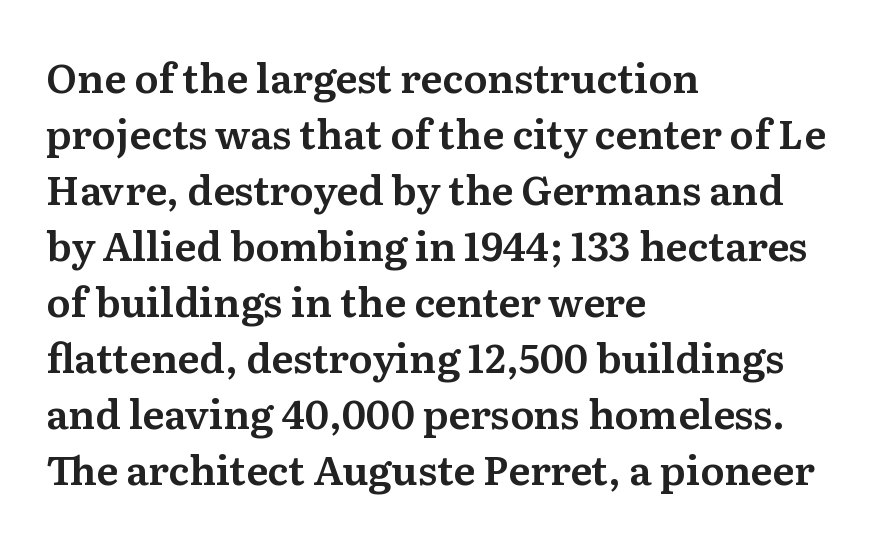
Q: Is the text italic (slanted)? A: No, it is upright.
Q: Is the typeface a serif or a sans-serif typeface? A: Serif.
Q: Is the text underlined? A: No.
Q: How is the paragraph aligned? A: Left-aligned.
Q: Is the spacing between letters normal or unusually wide? A: Normal.
Q: Is the spacing between lines tight, normal or loose? A: Normal.
Q: Width (condensed, normal, or wide)? A: Normal.
Q: Stroke contrast? A: Medium.
Q: x-height? A: Medium.
Q: Monospaced? A: No.
